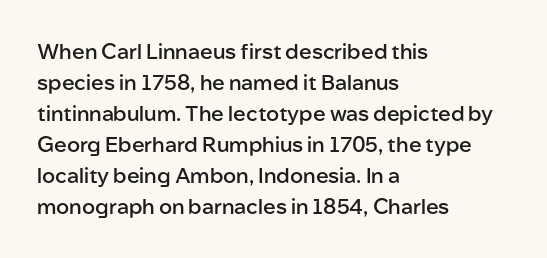
{"italic": "no", "bold": "semi", "underline": "no", "align": "left", "line_spacing": "normal", "line_spacing_ratio": 1.48, "letter_spacing": "normal", "letter_spacing_em": 0.0, "glyph_px": 21}
